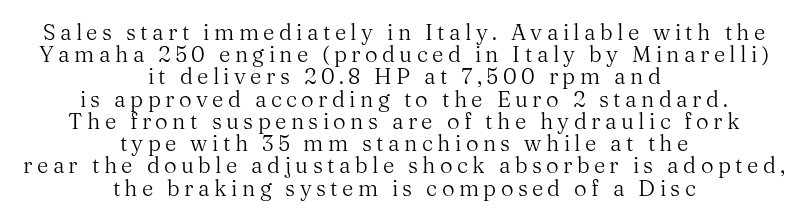
Q: Is the text bold? A: No.
Q: Is the text italic (slanted)? A: No, it is upright.
Q: Is the text underlined? A: No.
Q: How is the paragraph aligned? A: Centered.
Q: Is the spacing between letters normal or unusually wide? A: Unusually wide.
Q: Is the spacing between lines tight, normal or loose? A: Tight.
